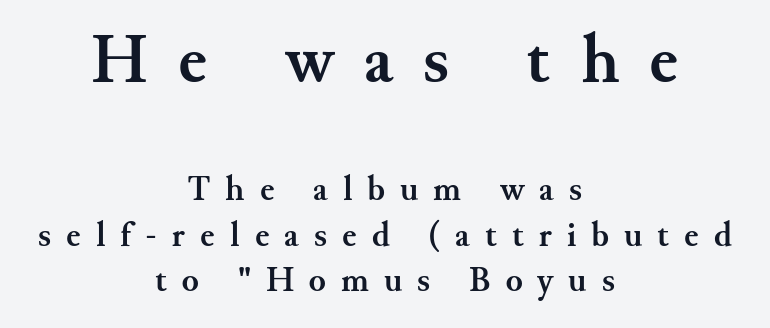
The image shows 70 px semibold serif type, upright; set centered, normal line spacing (1.31x), unusually wide letter spacing (+0.43 em), not underlined; the first (top) block is 2.0x larger; medium stroke contrast and a small x-height.
